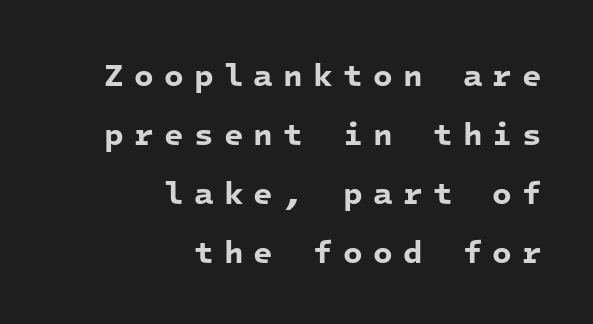
The image shows 32 px bold sans-serif type, monospaced; set right-aligned, line spacing 1.84x, unusually wide letter spacing (+0.32 em), not underlined; low stroke contrast and a medium x-height.
